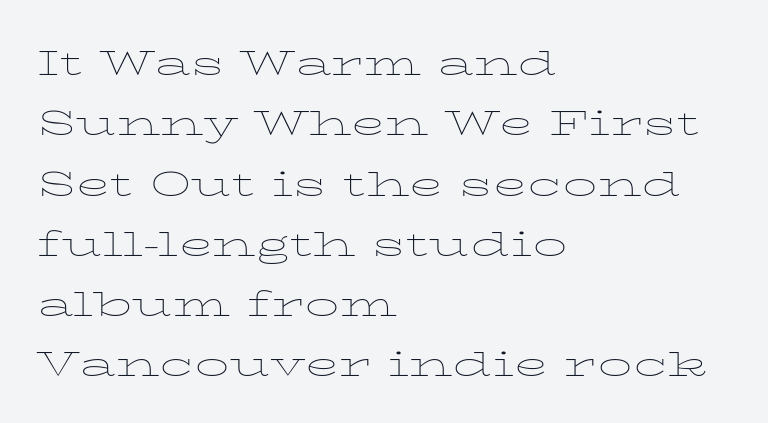
Q: Is the text bold? A: No.
Q: Is the text italic (slanted)? A: No, it is upright.
Q: Is the text underlined? A: No.
Q: How is the paragraph aligned? A: Left-aligned.
Q: Is the spacing between letters normal or unusually wide? A: Normal.
Q: Is the spacing between lines tight, normal or loose? A: Normal.
Q: Width (condensed, normal, or wide)? A: Wide.
Q: Stroke contrast? A: Low.
Q: x-height? A: Medium.
Q: Monospaced? A: No.
